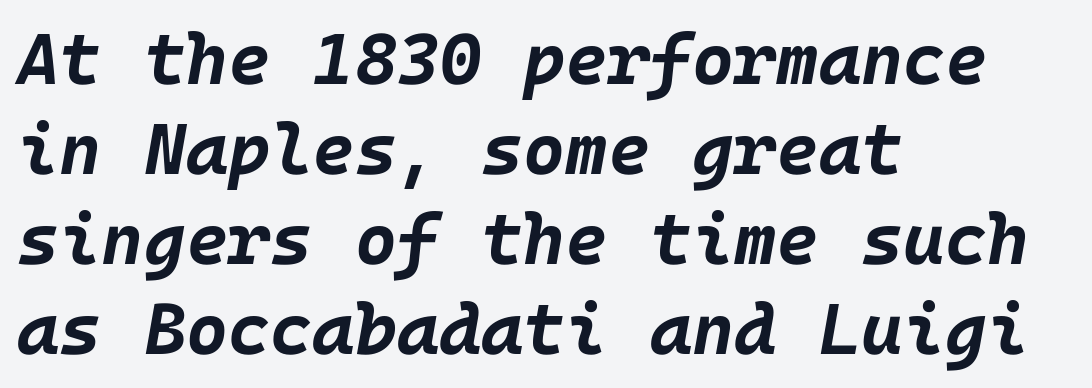
The image shows 72 px bold type, italic (leaning right); set left-aligned, normal line spacing (1.25x), normal letter spacing, not underlined; low stroke contrast and a large x-height.
